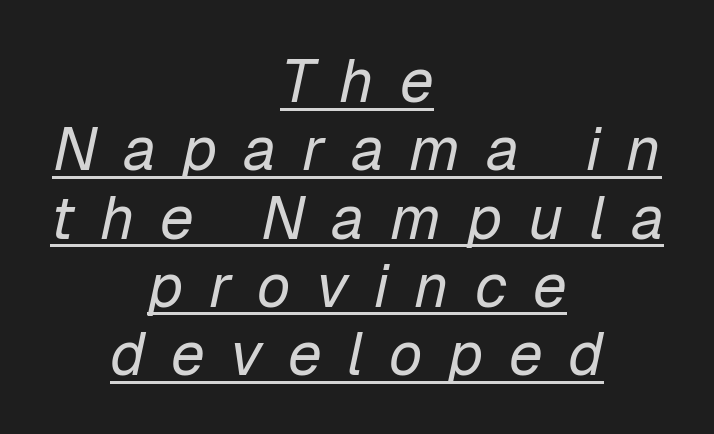
{"italic": "yes", "lean": "right", "slant_degrees": 12, "bold": "no", "weight": "regular", "width": "normal", "stroke_contrast": "low", "x_height": "medium", "monospaced": "no", "underline": "yes", "align": "center", "line_spacing": "tight", "line_spacing_ratio": 1.12, "letter_spacing": "wide", "letter_spacing_em": 0.42, "glyph_px": 61}
